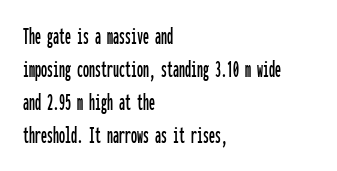
The type sits square on the baseline with zero lean. Students, observe: this is what conventionally led text looks like. Notice how the passage keeps a crisp vertical edge on the left only. Lines of text with bare space underneath.
